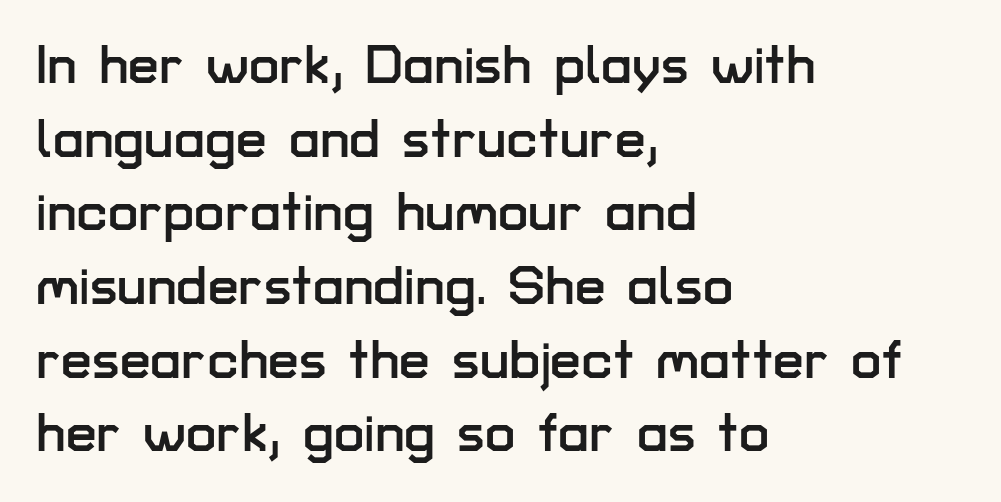
{"serif": "no", "italic": "no", "width": "normal", "stroke_contrast": "low", "x_height": "medium", "monospaced": "no", "underline": "no", "align": "left", "line_spacing": "normal", "line_spacing_ratio": 1.34, "letter_spacing": "normal", "letter_spacing_em": 0.0, "glyph_px": 55}
